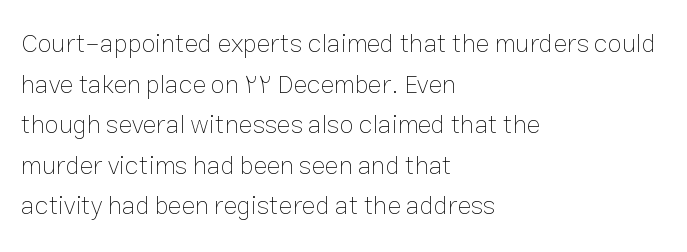
The image shows 26 px text type, upright; set left-aligned, normal line spacing (1.56x), normal letter spacing, not underlined.
